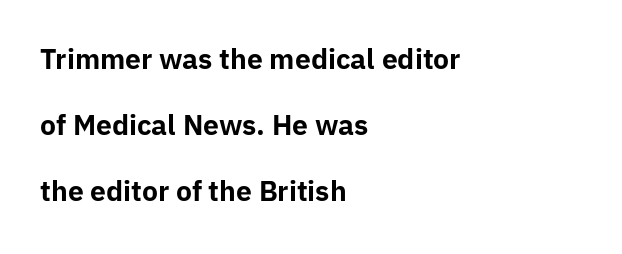
Upright lettering throughout. A dark, heavy texture on the line: the type is bold. No word sits above an underline. Default kerning and tracking; the words read as compact shapes. A typesetter would call this leading open, well beyond the default. These lines stack with their left ends in a neat column.
